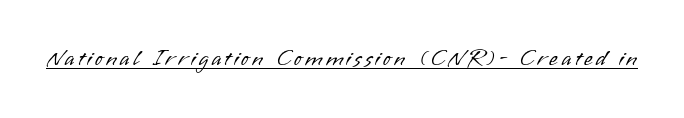
Q: Is the text bold? A: No.
Q: Is the text italic (slanted)? A: Yes.
Q: Is the text underlined? A: Yes.
